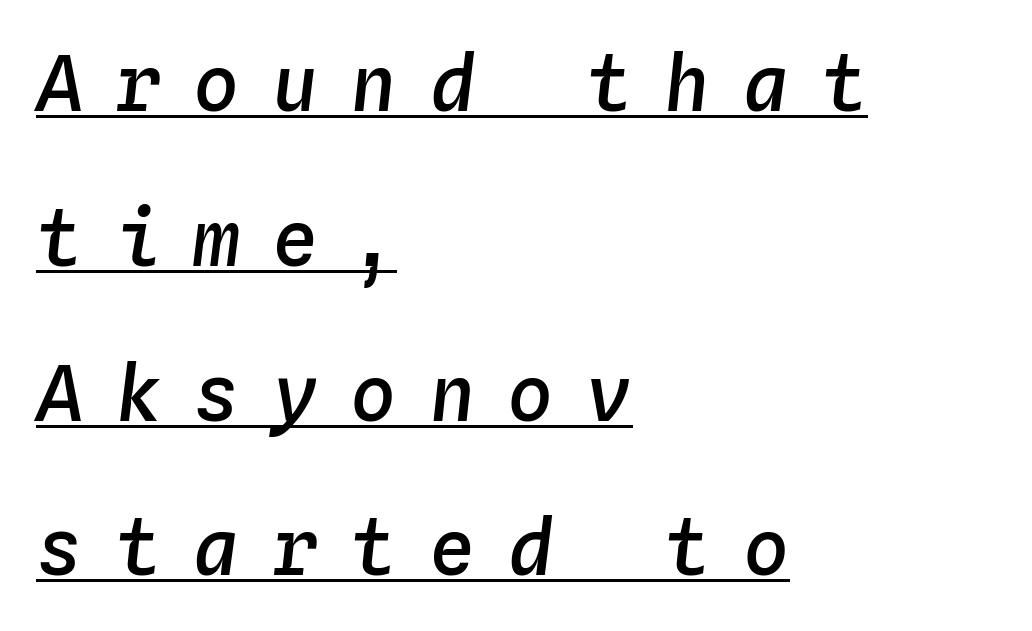
The sample has been set in demibold, a notch under bold. Check the space under the baseline: a stroke is drawn there. Do the characters align in a grid? Yes, the font is monospaced. Line beginnings align vertically; line endings do not. Airy leading. The horizontal fit of the characters is loose and conspicuously gappy.
